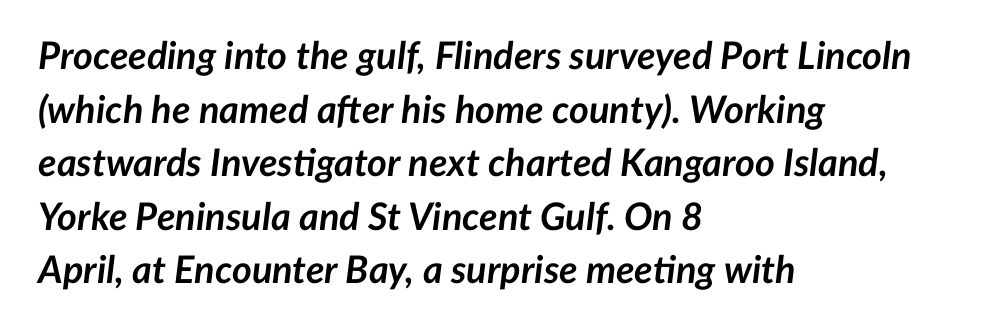
Q: Is the text bold? A: Yes.
Q: Is the text italic (slanted)? A: Yes, it leans right by about 7 degrees.
Q: Is the text underlined? A: No.
Q: How is the paragraph aligned? A: Left-aligned.
Q: Is the spacing between letters normal or unusually wide? A: Normal.
Q: Is the spacing between lines tight, normal or loose? A: Normal.
Q: Width (condensed, normal, or wide)? A: Normal.
Q: Stroke contrast? A: Low.
Q: x-height? A: Medium.
Q: Monospaced? A: No.
